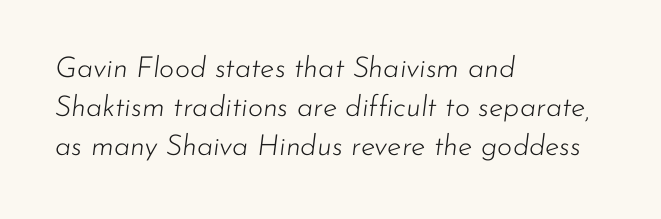
The image shows 29 px light type, italic (leaning right); set left-aligned, normal line spacing (1.35x), normal letter spacing, not underlined; low stroke contrast and a small x-height.
